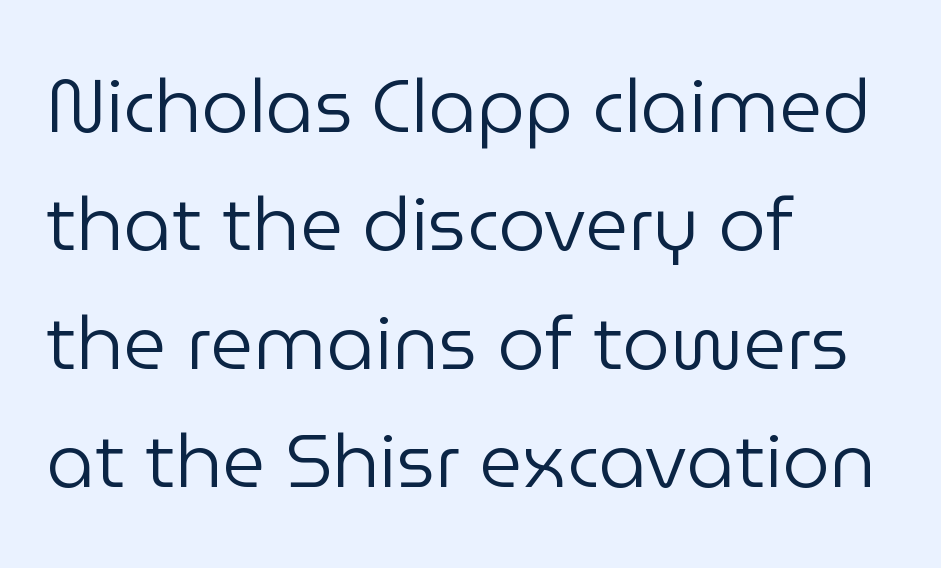
{"serif": "no", "italic": "no", "bold": "no", "weight": "regular", "width": "normal", "stroke_contrast": "low", "x_height": "medium", "monospaced": "no", "underline": "no", "align": "left", "line_spacing": "normal", "line_spacing_ratio": 1.58, "letter_spacing": "normal", "letter_spacing_em": 0.0, "glyph_px": 75}
